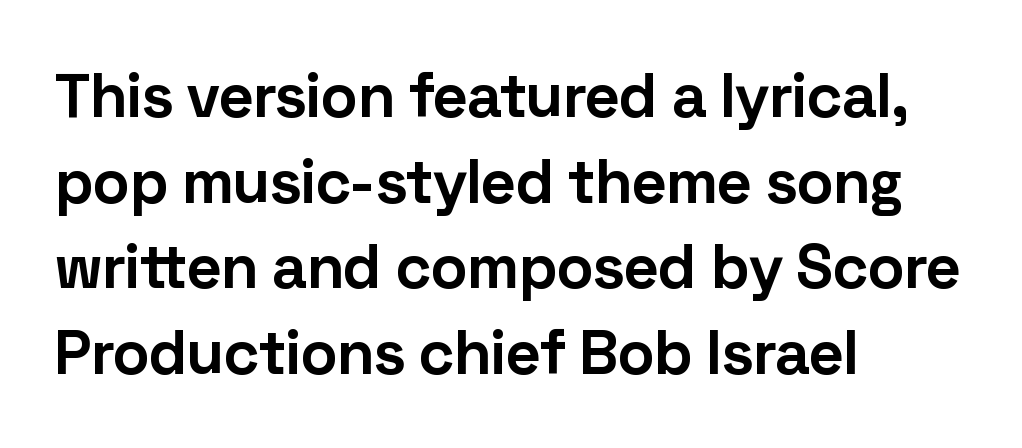
The image shows 62 px bold sans-serif type, upright; set left-aligned, normal line spacing (1.38x), normal letter spacing, not underlined; low stroke contrast and a medium x-height.
